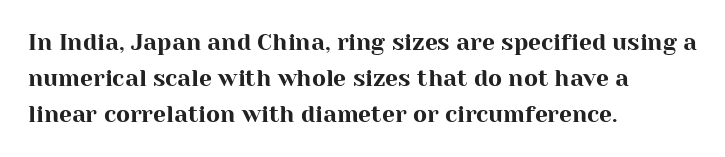
{"italic": "no", "underline": "no", "align": "left", "line_spacing": "normal", "line_spacing_ratio": 1.57, "letter_spacing": "normal", "letter_spacing_em": 0.0, "glyph_px": 23}
